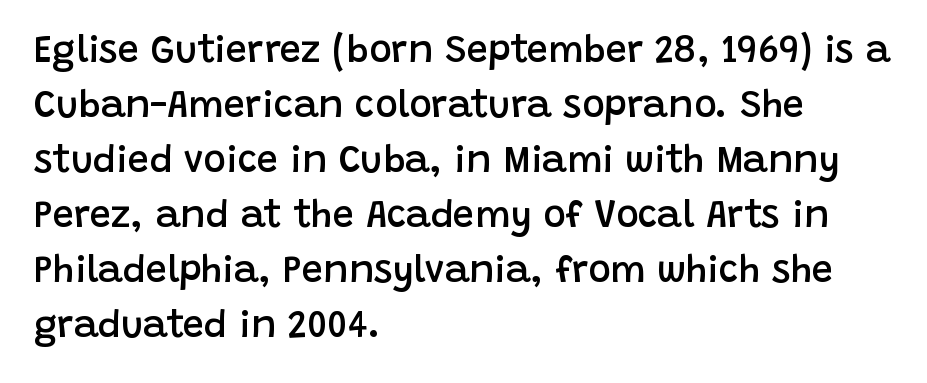
The image shows 38 px semibold sans-serif type, upright; set left-aligned, normal line spacing (1.45x), normal letter spacing, not underlined; low stroke contrast and a large x-height.
